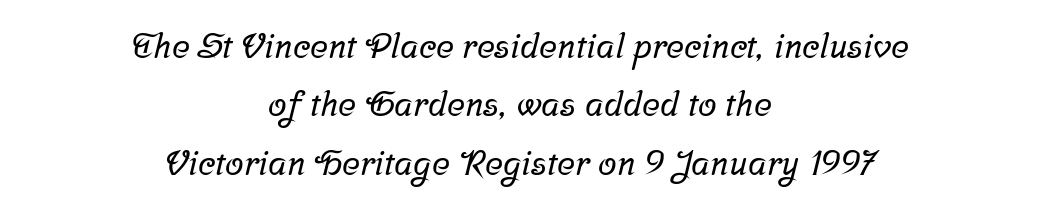
Only glyphs here, with clear space below each row. Each letter keeps its own natural width here, so spacing adapts to shape. Between one letter and the next there's only the usual sliver of space. Visually the block forms a symmetrical silhouette, jagged on both flanks.
